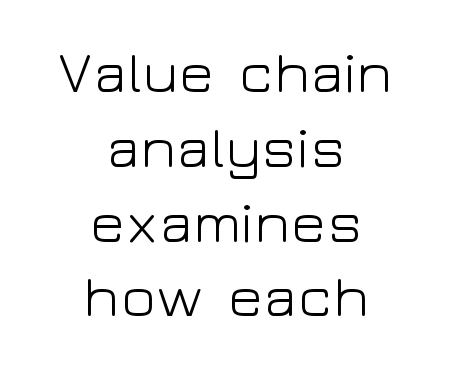
The image shows 58 px light, wide sans-serif type, upright; set centered, normal line spacing (1.29x), normal letter spacing, not underlined; low stroke contrast and a medium x-height.
